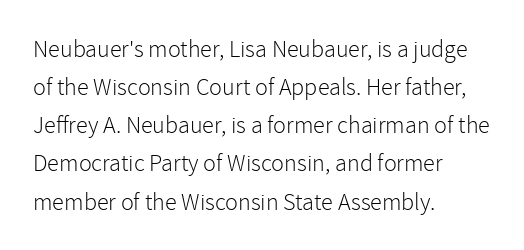
The image shows 24 px text type, upright; set left-aligned, normal line spacing (1.59x), normal letter spacing, not underlined.
